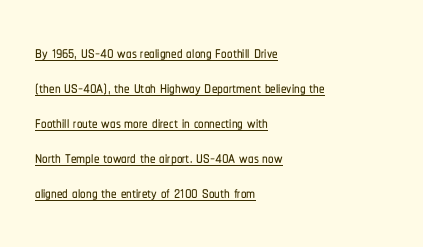
Q: Is the text italic (slanted)? A: No, it is upright.
Q: Is the text underlined? A: Yes.
Q: How is the paragraph aligned? A: Left-aligned.
Q: Is the spacing between letters normal or unusually wide? A: Normal.
Q: Is the spacing between lines tight, normal or loose? A: Normal.
